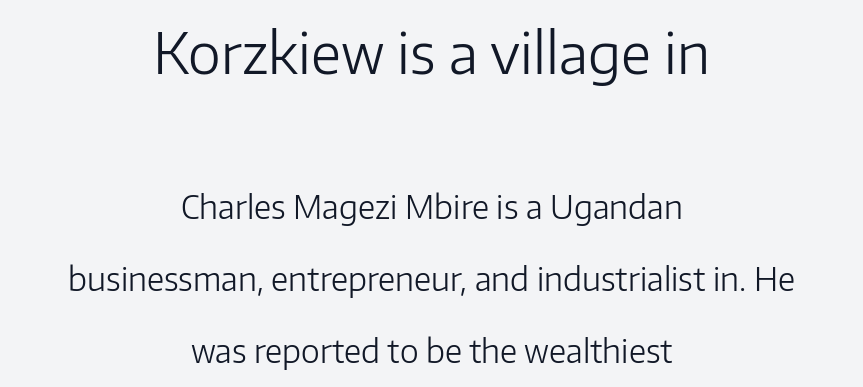
{"serif": "no", "italic": "no", "bold": "no", "weight": "light", "width": "normal", "stroke_contrast": "low", "x_height": "medium", "monospaced": "no", "underline": "no", "align": "center", "line_spacing": "loose", "line_spacing_ratio": 2.24, "letter_spacing": "normal", "letter_spacing_em": 0.0, "larger_block": "first", "size_ratio": 1.75, "glyph_px": 56}
